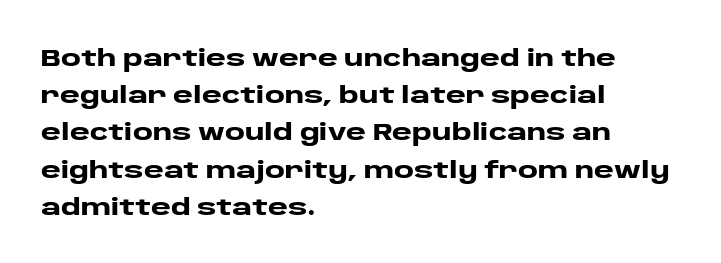
The image shows 24 px bold type, upright; set left-aligned, normal line spacing (1.55x), normal letter spacing, not underlined.
